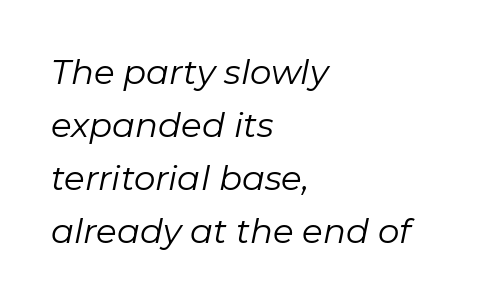
{"italic": "yes", "lean": "right", "slant_degrees": 11, "bold": "no", "weight": "regular", "width": "normal", "stroke_contrast": "low", "x_height": "medium", "monospaced": "no", "underline": "no", "align": "left", "line_spacing": "normal", "line_spacing_ratio": 1.56, "letter_spacing": "normal", "letter_spacing_em": 0.0, "glyph_px": 34}
